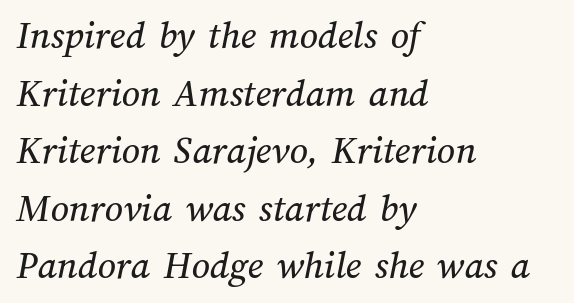
Standard letterfit; no display-style spreading of the glyphs. Where is the straight margin? On the left. Horizontal bands of white between lines are of average thickness. These lines are rendered in a variable-pitch font. Descenders are the only things crossing below the line.
